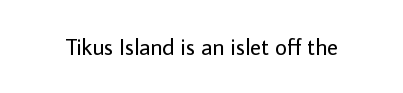
The image shows 23 px text type, upright; set normal letter spacing, not underlined.
